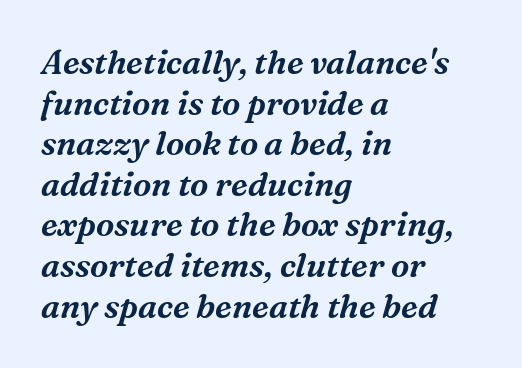
The image shows 33 px serif type, italic (leaning right); set left-aligned, line spacing 1.23x, normal letter spacing, not underlined; medium stroke contrast and a medium x-height.
